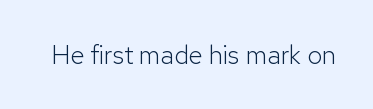
{"italic": "no", "bold": "no", "underline": "no", "letter_spacing": "normal", "letter_spacing_em": 0.0, "glyph_px": 26}
